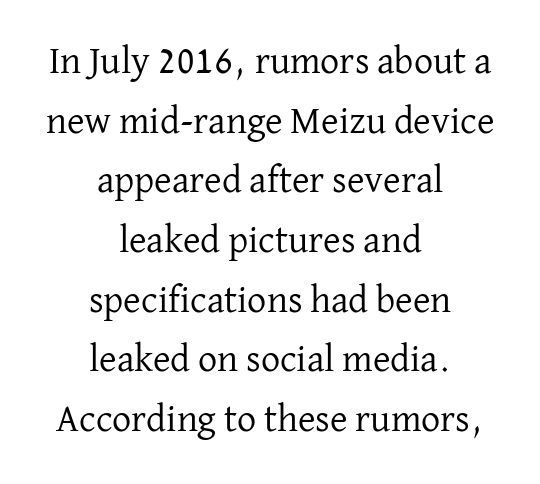
Underline: absent. Varying glyph widths throughout — classic text-font behaviour. Posture: vertical. Is this a heavy cut? Hardly; it is regular or lighter. The rendering uses a moderate line-height, typical for paragraphs.
